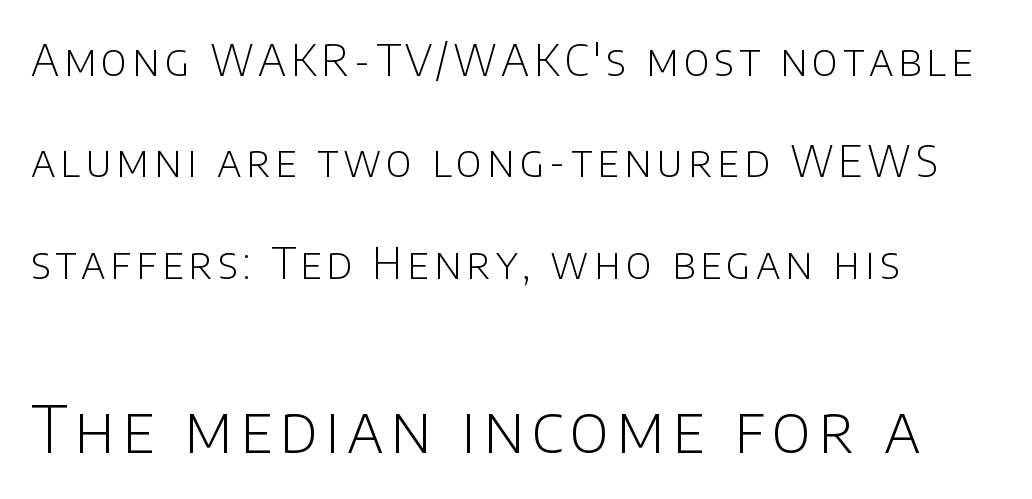
{"serif": "no", "italic": "no", "bold": "no", "weight": "light", "width": "normal", "stroke_contrast": "low", "x_height": "large", "monospaced": "no", "underline": "no", "align": "left", "line_spacing": "loose", "line_spacing_ratio": 2.36, "larger_block": "second", "size_ratio": 1.49, "glyph_px": 64}
